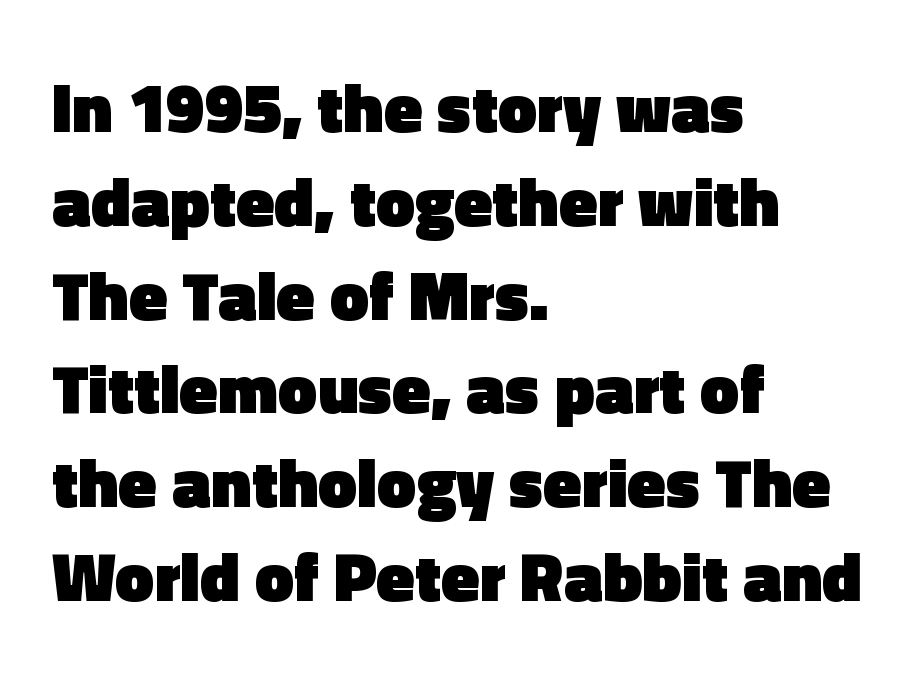
The image shows 70 px heavy sans-serif type, upright; set left-aligned, normal line spacing (1.34x), normal letter spacing, not underlined; a medium x-height.
